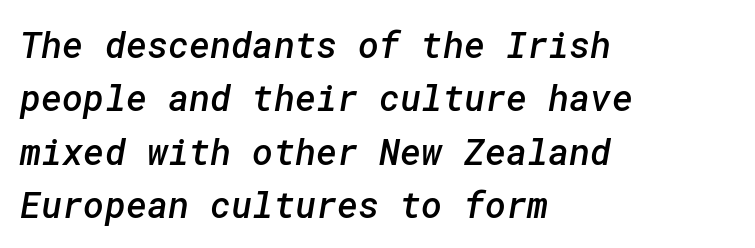
{"serif": "no", "bold": "semi", "weight": "semibold", "width": "normal", "stroke_contrast": "low", "x_height": "medium", "underline": "no", "align": "left", "line_spacing": "normal", "line_spacing_ratio": 1.48, "letter_spacing": "normal", "letter_spacing_em": 0.0, "glyph_px": 36}
